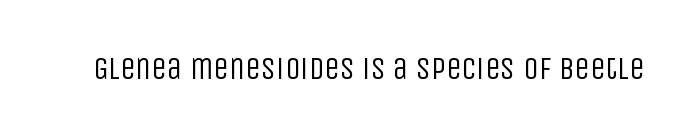
{"serif": "no", "italic": "no", "bold": "no", "weight": "regular", "width": "condensed", "stroke_contrast": "low", "x_height": "large", "monospaced": "no", "underline": "no", "letter_spacing": "normal", "letter_spacing_em": 0.0, "glyph_px": 31}
